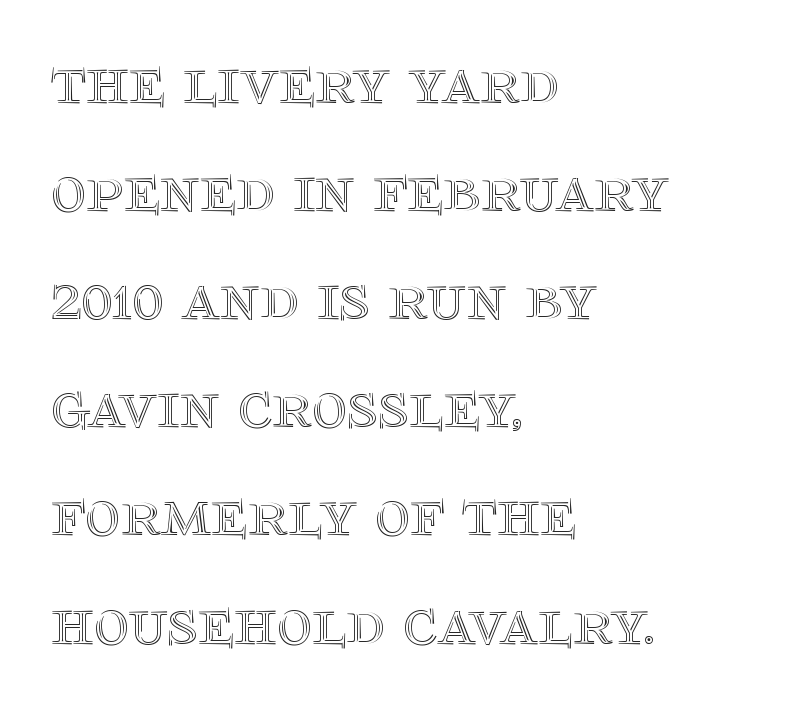
{"italic": "no", "width": "normal", "x_height": "large", "monospaced": "no", "underline": "no", "align": "left", "line_spacing": "normal", "line_spacing_ratio": 1.59, "letter_spacing": "normal", "letter_spacing_em": 0.0, "glyph_px": 68}
